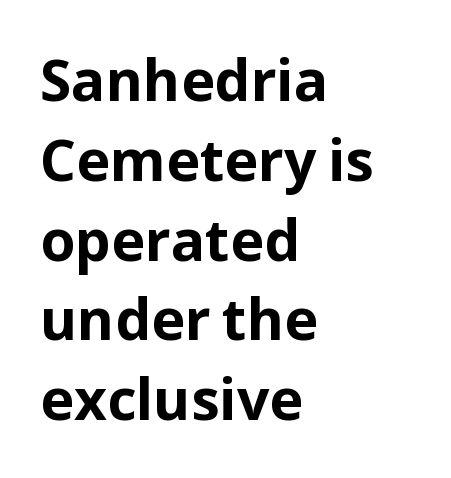
Horizontal alignment here is leftward, the default for most running prose. The letters stand straight up with perfectly vertical stems. The strip under each line holds only bare page. The horizontal fit of the characters is conventional and even. Chunky letters — that's bold for sure.
